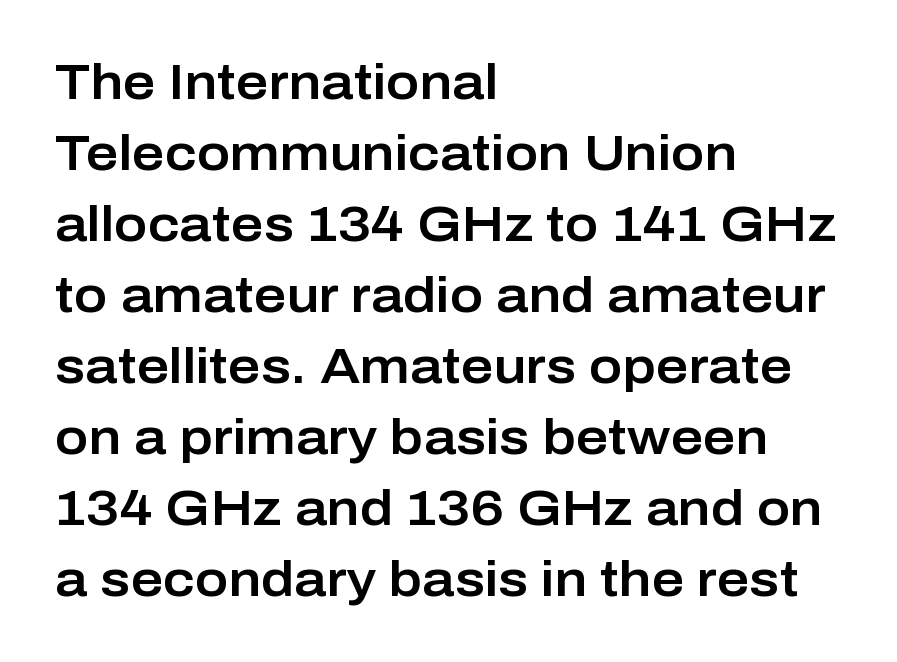
Q: Is the text italic (slanted)? A: No, it is upright.
Q: Is the typeface a serif or a sans-serif typeface? A: Sans-serif.
Q: Is the text underlined? A: No.
Q: How is the paragraph aligned? A: Left-aligned.
Q: Is the spacing between letters normal or unusually wide? A: Normal.
Q: Is the spacing between lines tight, normal or loose? A: Normal.
Q: Width (condensed, normal, or wide)? A: Normal.
Q: Stroke contrast? A: Low.
Q: x-height? A: Medium.
Q: Monospaced? A: No.
